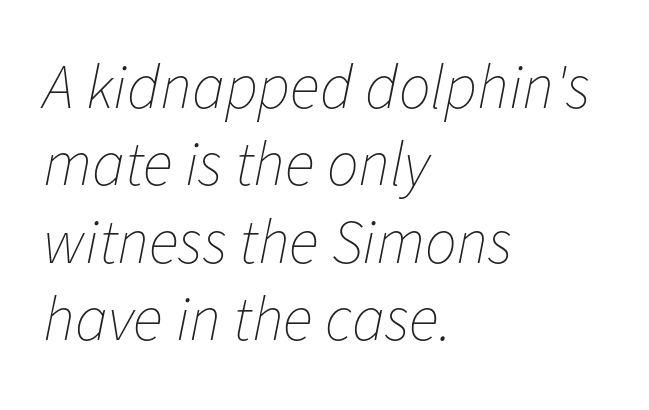
{"italic": "yes", "lean": "right", "slant_degrees": 11, "bold": "no", "weight": "thin", "width": "normal", "stroke_contrast": "low", "x_height": "medium", "monospaced": "no", "underline": "no", "align": "left", "line_spacing_ratio": 1.23, "letter_spacing": "normal", "letter_spacing_em": 0.0, "glyph_px": 63}
